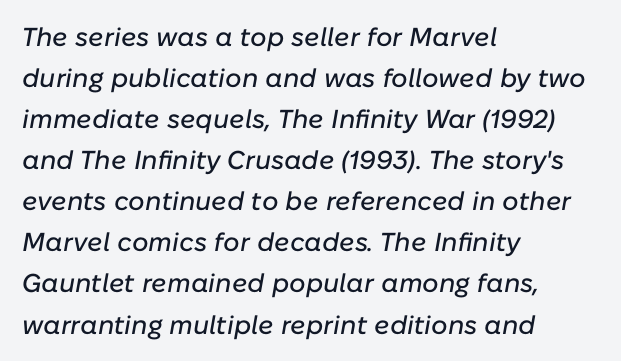
{"italic": "yes", "lean": "right", "slant_degrees": 10, "underline": "no", "align": "left", "line_spacing": "normal", "line_spacing_ratio": 1.58, "letter_spacing": "normal", "letter_spacing_em": 0.0, "glyph_px": 26}
